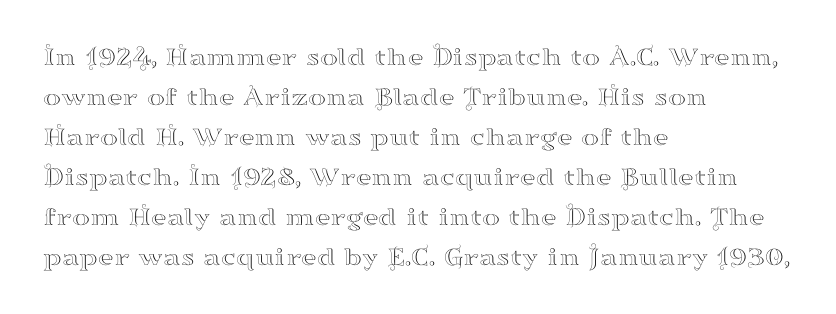
Regular leading. The zone under the glyphs is completely vacant. Italic? Not at all — the glyphs are vertical. A typesetter would call this zero additional tracking. Leftover space on each line is placed entirely after the last word.
